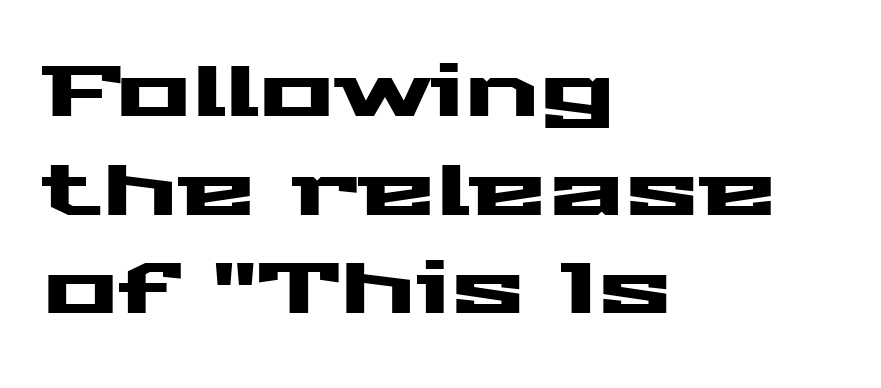
The passage shown stacks its lines at a standard gap. Classification — sans serif. You could not count columns in this text — the font is proportionally spaced. Line beginnings align vertically; line endings do not. The passage shown has conventional tracking throughout. Lines of text with bare space underneath.
